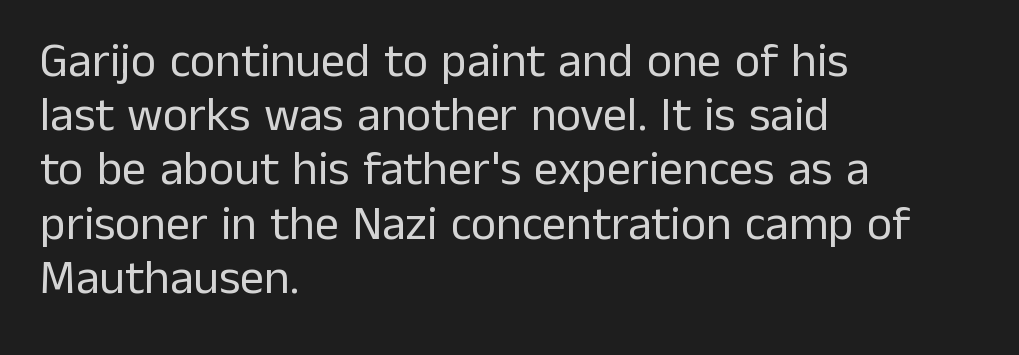
Upright lettering throughout. Each word holds together tightly as a unit, with standard inter-letter gaps. Clear beneath every line of the passage. Is this a fixed-width face? No — the glyphs have proportional, varying widths.
